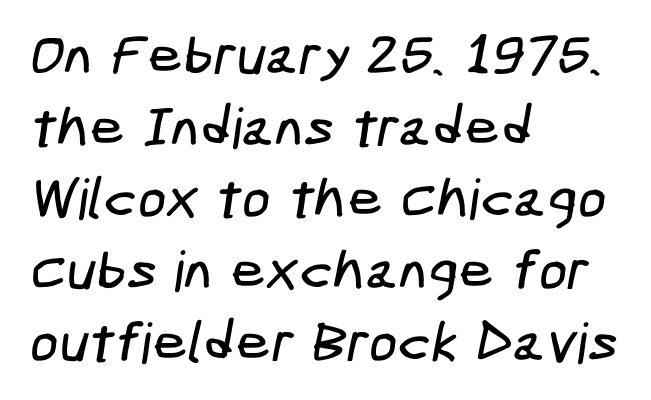
Q: Is the typeface a serif or a sans-serif typeface? A: Sans-serif.
Q: Is the text underlined? A: No.
Q: How is the paragraph aligned? A: Left-aligned.
Q: Is the spacing between letters normal or unusually wide? A: Normal.
Q: Is the spacing between lines tight, normal or loose? A: Normal.
Q: Width (condensed, normal, or wide)? A: Condensed.
Q: Stroke contrast? A: Low.
Q: x-height? A: Medium.
